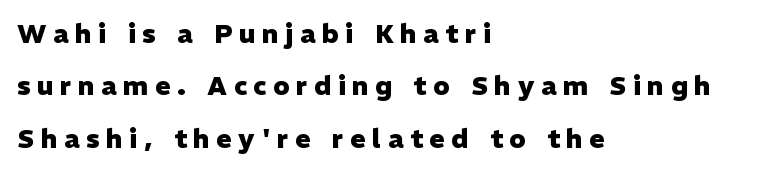
{"italic": "no", "bold": "yes", "underline": "no", "align": "left", "line_spacing": "loose", "line_spacing_ratio": 2.01, "letter_spacing": "wide", "letter_spacing_em": 0.26, "glyph_px": 26}
